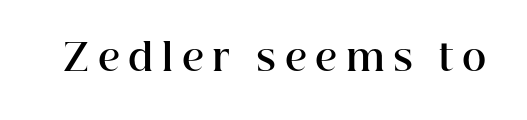
The image shows 37 px bold serif type, upright; set unusually wide letter spacing (+0.23 em), not underlined; high stroke contrast and a medium x-height.
